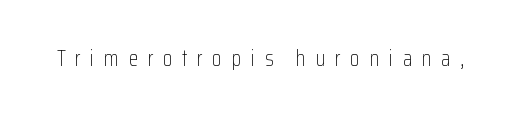
{"italic": "no", "bold": "no", "underline": "no", "letter_spacing": "wide", "letter_spacing_em": 0.43, "glyph_px": 22}
